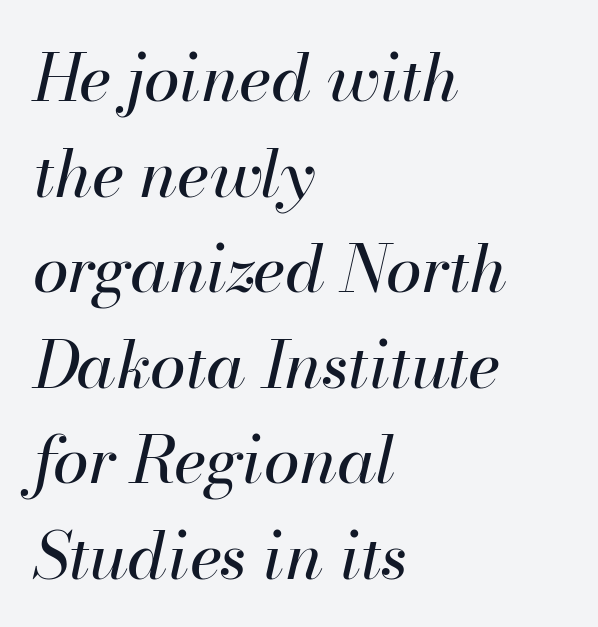
{"italic": "yes", "lean": "right", "slant_degrees": 13, "bold": "no", "weight": "regular", "width": "normal", "stroke_contrast": "high", "x_height": "small", "monospaced": "no", "underline": "no", "align": "left", "line_spacing": "normal", "line_spacing_ratio": 1.47, "letter_spacing": "normal", "letter_spacing_em": 0.0, "glyph_px": 65}
